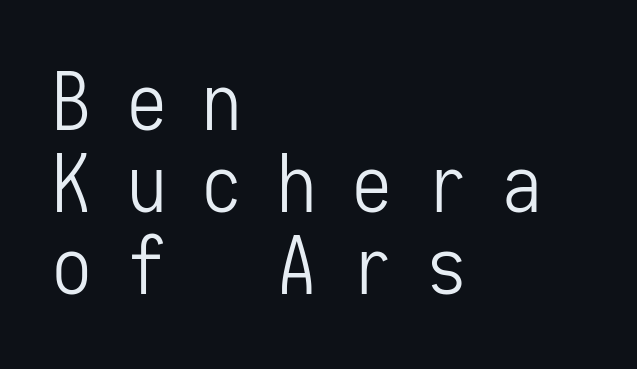
Weight: regular or lighter. Italic? Not at all — the glyphs are vertical. Think of a typewriter: that constant character pitch is what you see here. The text block is weighted toward the left margin, trailing off unevenly rightward. Substantial extra tracking has been applied to these lines.
